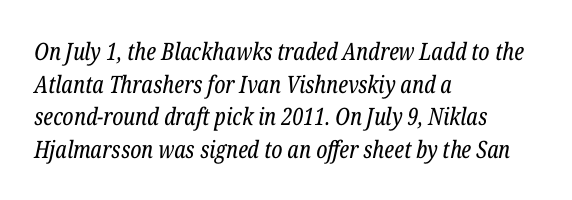
The image shows 24 px text type, italic (leaning right); set left-aligned, normal line spacing (1.36x), normal letter spacing, not underlined.
